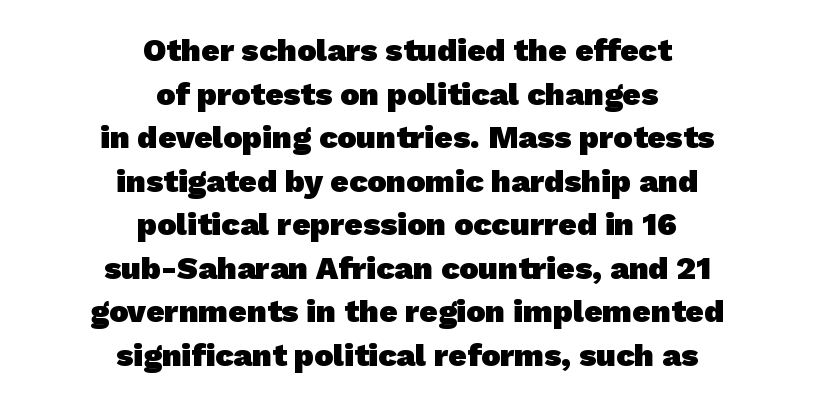
Letters rest on an invisible, unmarked baseline. Evenly set lines give the paragraph a standard silhouette. The setting favours the middle, as headings and verse often do. Looks like regular typesetting: each glyph gets only the width it needs.
